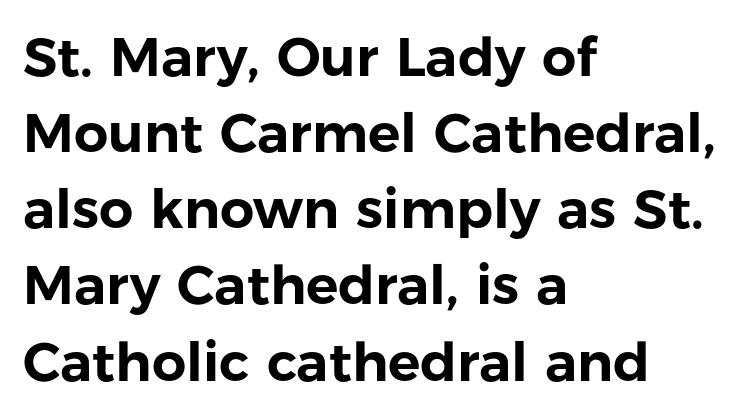
The image shows 54 px sans-serif type, upright; set left-aligned, normal line spacing (1.41x), normal letter spacing, not underlined; low stroke contrast and a medium x-height.
